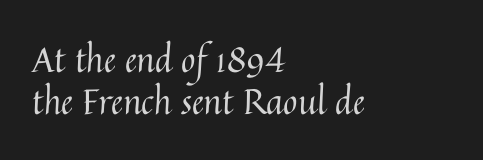
{"bold": "no", "weight": "regular", "width": "normal", "stroke_contrast": "medium", "x_height": "medium", "monospaced": "no", "underline": "no", "align": "left", "line_spacing_ratio": 1.2, "letter_spacing": "normal", "letter_spacing_em": 0.0, "glyph_px": 35}
